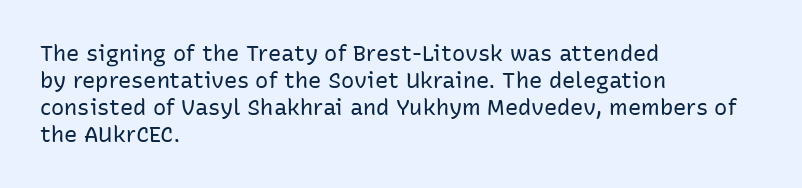
{"italic": "no", "bold": "no", "underline": "no", "align": "left", "line_spacing_ratio": 1.22, "letter_spacing": "normal", "letter_spacing_em": 0.0, "glyph_px": 22}
